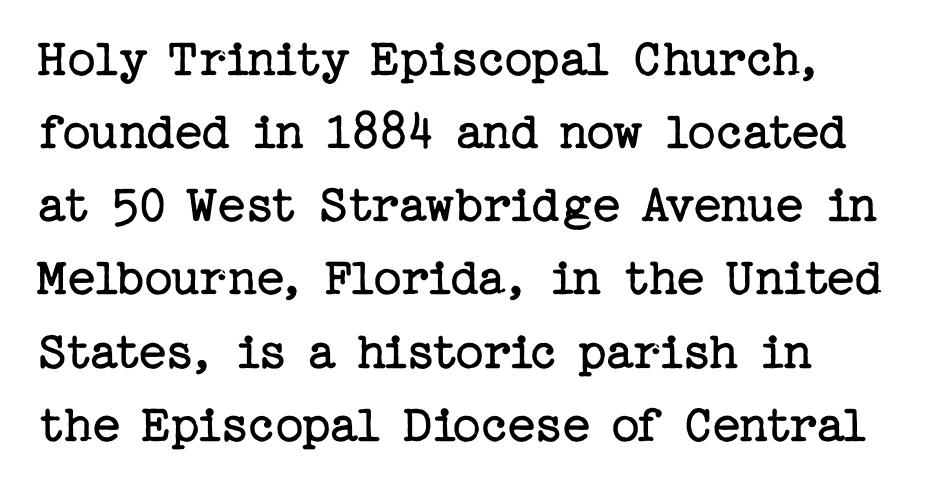
The image shows 55 px regular-weight serif type, upright; set left-aligned, normal line spacing (1.33x), normal letter spacing, not underlined; low stroke contrast and a medium x-height.
